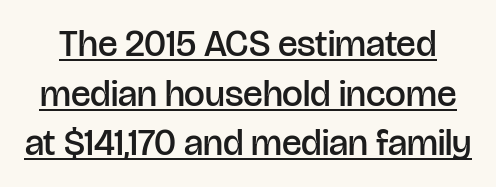
Q: Is the text bold? A: Semi-bold.
Q: Is the text italic (slanted)? A: No, it is upright.
Q: Is the typeface a serif or a sans-serif typeface? A: Sans-serif.
Q: Is the text underlined? A: Yes.
Q: Is the spacing between letters normal or unusually wide? A: Normal.
Q: Is the spacing between lines tight, normal or loose? A: Normal.
Q: Width (condensed, normal, or wide)? A: Normal.
Q: Stroke contrast? A: Low.
Q: x-height? A: Large.
Q: Monospaced? A: No.
